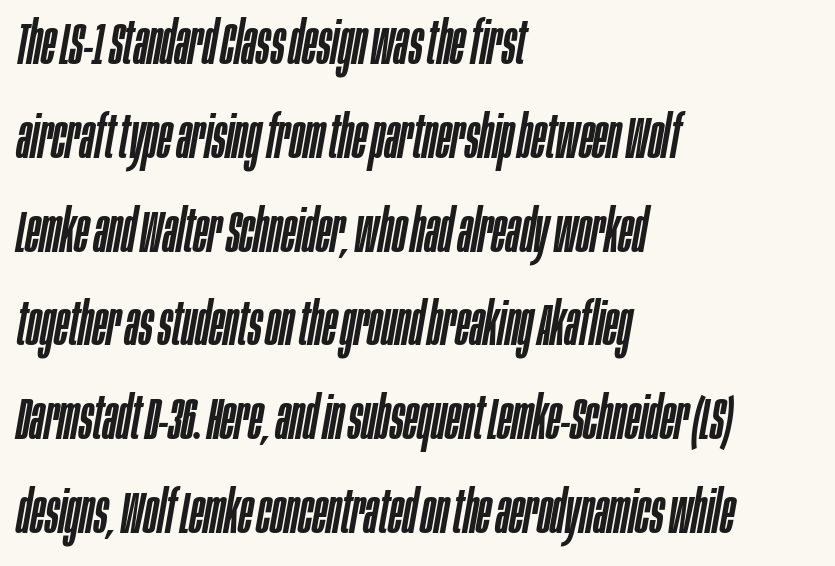
Q: Is the text italic (slanted)? A: Yes, it leans right by about 10 degrees.
Q: Is the text underlined? A: No.
Q: How is the paragraph aligned? A: Left-aligned.
Q: Is the spacing between letters normal or unusually wide? A: Normal.
Q: Is the spacing between lines tight, normal or loose? A: Normal.
Q: Width (condensed, normal, or wide)? A: Condensed.
Q: Stroke contrast? A: Low.
Q: x-height? A: Large.
Q: Monospaced? A: No.
